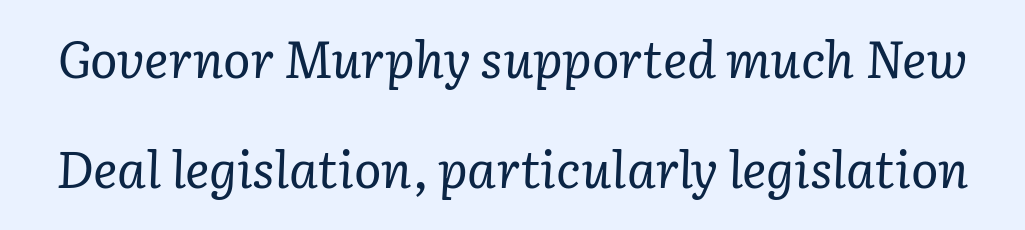
Rendered with sloped, italic letterforms. These lines keep a tight, regular rhythm from letter to letter. I'd call this a serif setting — the letters wear small feet. These lines are rendered in a variable-pitch font. If you measured baseline to baseline, you'd find a long distance. Is the stroke heavy? The answer is a plain regular-or-lighter.
